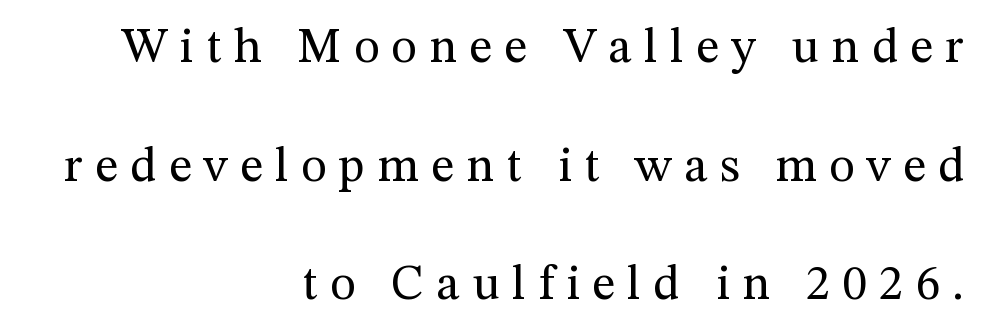
{"serif": "yes", "italic": "no", "bold": "no", "weight": "regular", "width": "normal", "stroke_contrast": "medium", "x_height": "medium", "monospaced": "no", "underline": "no", "align": "right", "line_spacing": "loose", "line_spacing_ratio": 2.42, "letter_spacing": "wide", "letter_spacing_em": 0.25, "glyph_px": 49}
